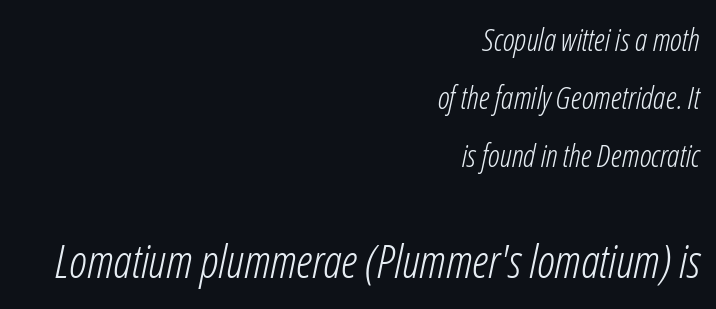
The passage shown is typed in a proportional face where columns would drift. There is no visible air inserted between adjacent glyphs. The typography opts for an oblique posture over an upright one. Block two is the big one; block one sits smaller above it. The lines are quadded right.
